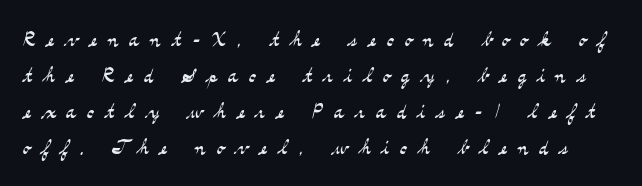
The image shows 27 px text type; set normal line spacing (1.33x), unusually wide letter spacing (+0.4 em), not underlined.
